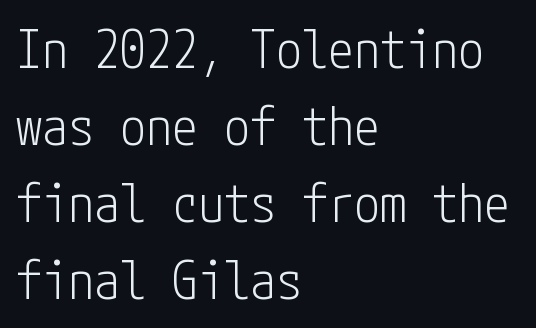
{"serif": "no", "italic": "no", "bold": "no", "weight": "light", "width": "condensed", "stroke_contrast": "low", "x_height": "medium", "underline": "no", "align": "left", "line_spacing": "normal", "line_spacing_ratio": 1.48, "letter_spacing": "normal", "letter_spacing_em": 0.0, "glyph_px": 52}
